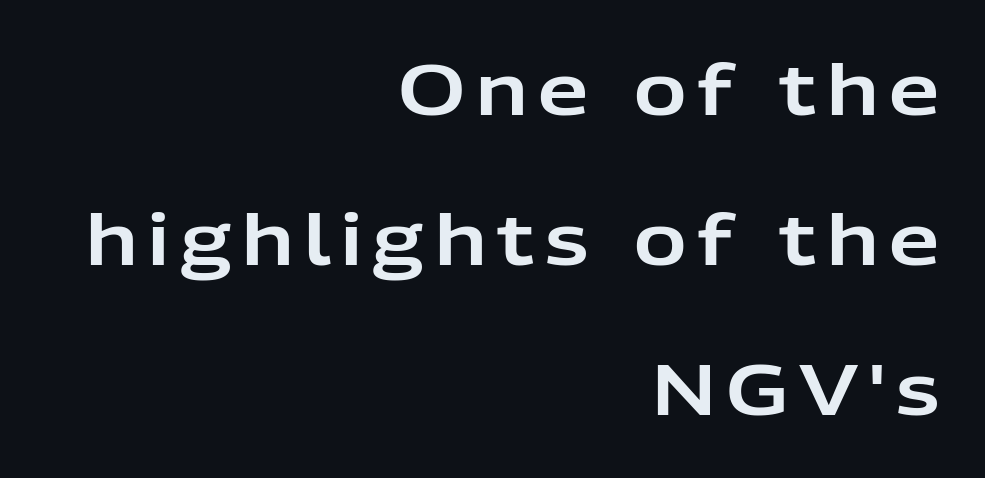
{"serif": "no", "italic": "no", "width": "normal", "stroke_contrast": "low", "x_height": "medium", "monospaced": "no", "underline": "no", "align": "right", "line_spacing": "loose", "line_spacing_ratio": 2.11, "glyph_px": 71}
